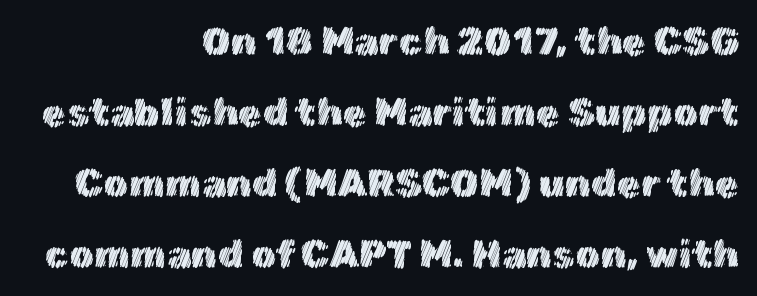
The image shows 39 px text type, upright; set right-aligned, line spacing 1.82x, normal letter spacing, not underlined; a medium x-height.
